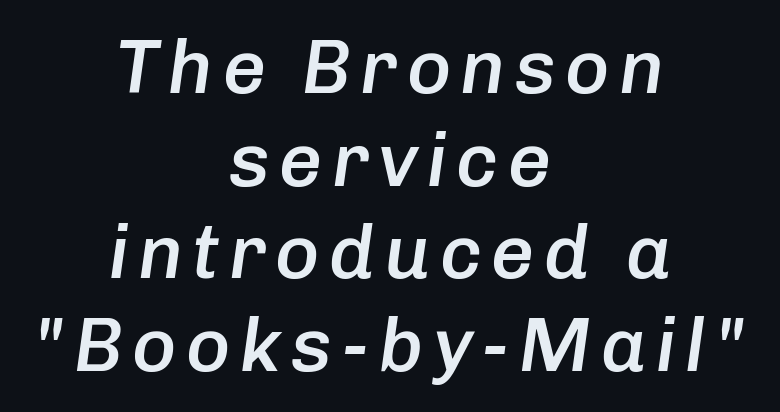
The rendering uses natural spacing where letterforms have individual widths. The string is rendered with underlining switched off. Does the weight exceed regular? Yes, but only to semibold. The text carries the slant typical of an italic or oblique font. The paragraph has two soft edges and a firm central axis.
